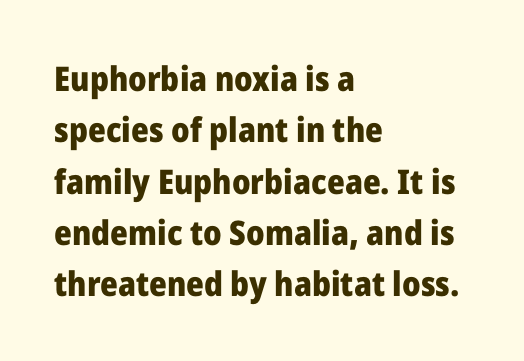
{"serif": "no", "italic": "no", "bold": "yes", "weight": "heavy", "width": "normal", "stroke_contrast": "low", "x_height": "medium", "monospaced": "no", "underline": "no", "align": "left", "line_spacing": "normal", "line_spacing_ratio": 1.51, "letter_spacing": "normal", "letter_spacing_em": 0.0, "glyph_px": 34}
